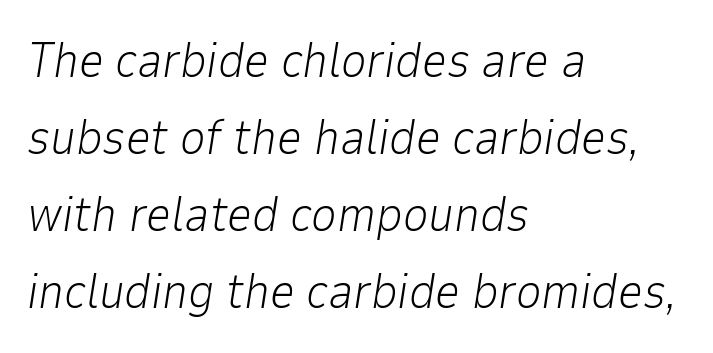
The image shows 49 px light type, italic (leaning right); set left-aligned, normal line spacing (1.57x), normal letter spacing, not underlined; low stroke contrast and a medium x-height.
